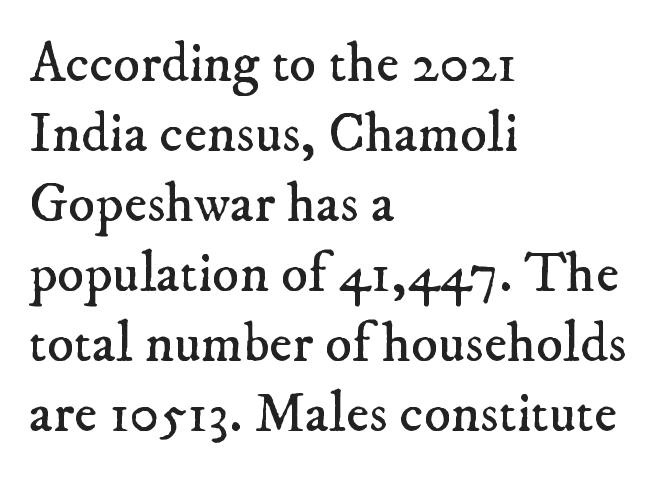
Q: Is the text bold? A: No.
Q: Is the typeface a serif or a sans-serif typeface? A: Serif.
Q: Is the text underlined? A: No.
Q: How is the paragraph aligned? A: Left-aligned.
Q: Is the spacing between letters normal or unusually wide? A: Normal.
Q: Is the spacing between lines tight, normal or loose? A: Normal.
Q: Width (condensed, normal, or wide)? A: Normal.
Q: Stroke contrast? A: Low.
Q: x-height? A: Small.
Q: Monospaced? A: No.
